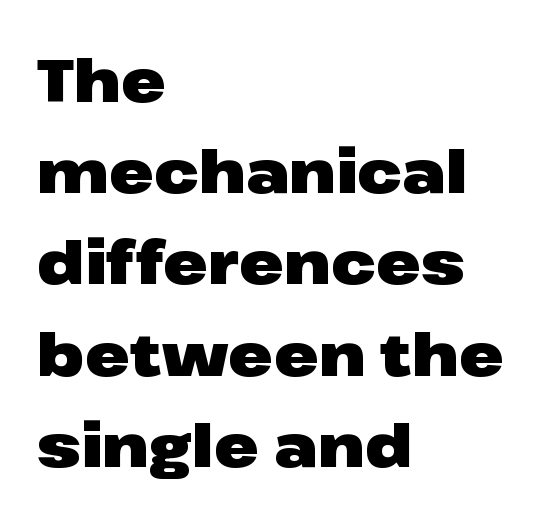
Q: Is the text bold? A: Yes.
Q: Is the text italic (slanted)? A: No, it is upright.
Q: Is the typeface a serif or a sans-serif typeface? A: Sans-serif.
Q: Is the text underlined? A: No.
Q: How is the paragraph aligned? A: Left-aligned.
Q: Is the spacing between letters normal or unusually wide? A: Normal.
Q: Is the spacing between lines tight, normal or loose? A: Normal.
Q: Width (condensed, normal, or wide)? A: Wide.
Q: Stroke contrast? A: Low.
Q: x-height? A: Medium.
Q: Monospaced? A: No.
